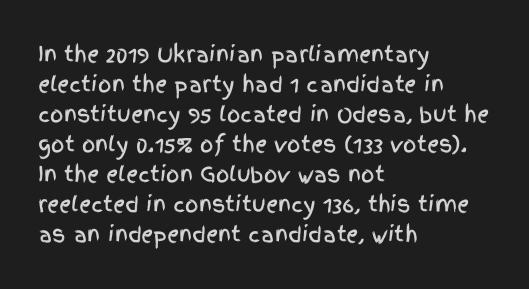
The image shows 21 px text type, upright; set left-aligned, normal line spacing (1.43x), normal letter spacing, not underlined.
